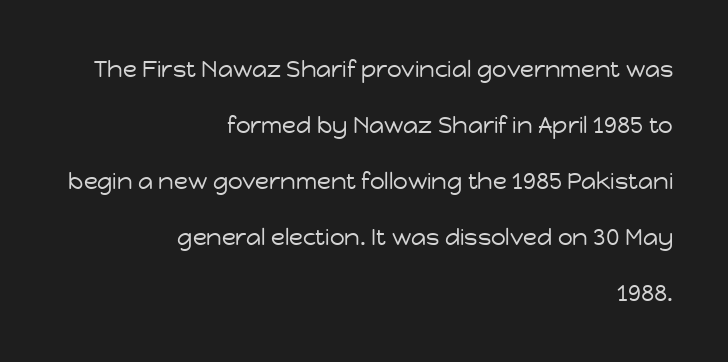
{"italic": "no", "bold": "no", "underline": "no", "align": "right", "line_spacing": "loose", "line_spacing_ratio": 2.43, "letter_spacing": "normal", "letter_spacing_em": 0.0, "glyph_px": 23}
